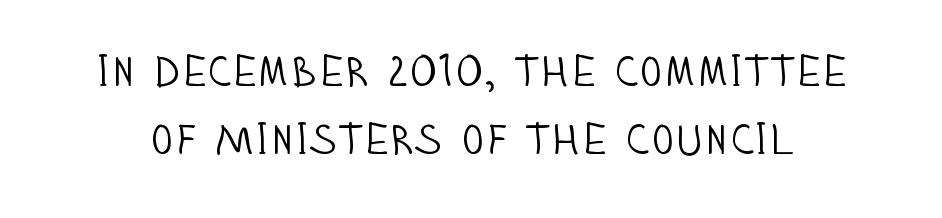
{"serif": "no", "italic": "no", "bold": "no", "weight": "light", "width": "condensed", "stroke_contrast": "low", "x_height": "large", "monospaced": "no", "underline": "no", "line_spacing": "normal", "line_spacing_ratio": 1.57, "letter_spacing": "normal", "letter_spacing_em": 0.0, "glyph_px": 43}
